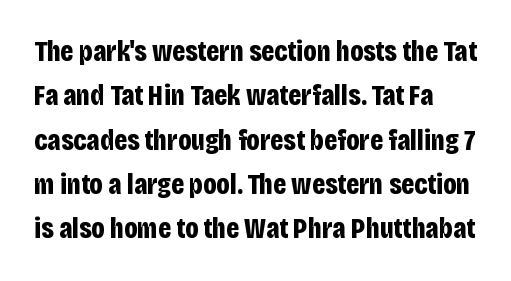
{"serif": "no", "italic": "no", "bold": "yes", "weight": "bold", "width": "condensed", "stroke_contrast": "low", "x_height": "large", "monospaced": "no", "underline": "no", "line_spacing": "normal", "line_spacing_ratio": 1.53, "letter_spacing": "normal", "letter_spacing_em": 0.0, "glyph_px": 29}
